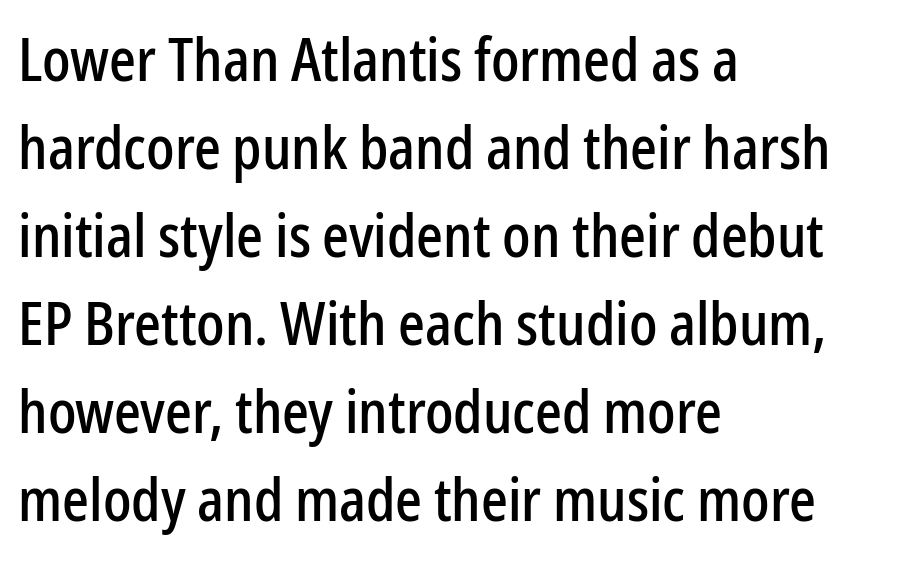
The image shows 59 px condensed sans-serif type, upright; set left-aligned, normal line spacing (1.49x), normal letter spacing, not underlined; low stroke contrast and a medium x-height.
